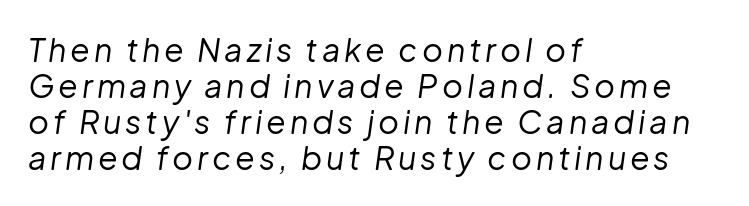
The image shows 32 px regular-weight type, italic (leaning right); set left-aligned, tight line spacing (1.12x), not underlined; low stroke contrast and a medium x-height.
